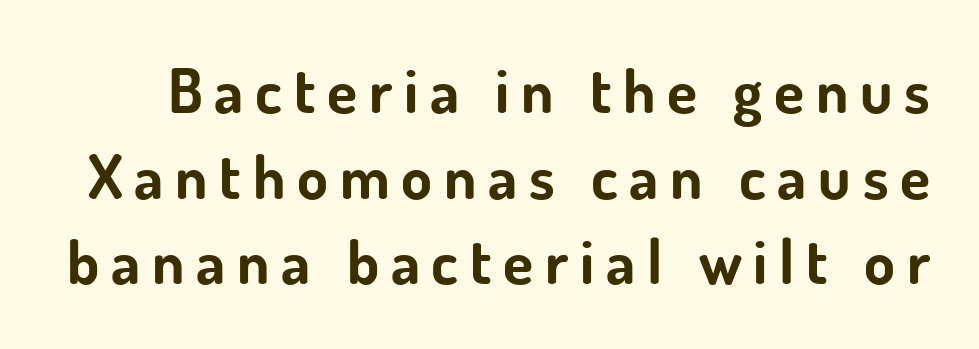
The image shows 62 px bold sans-serif type, upright; set normal line spacing (1.38x), not underlined; low stroke contrast and a small x-height.
